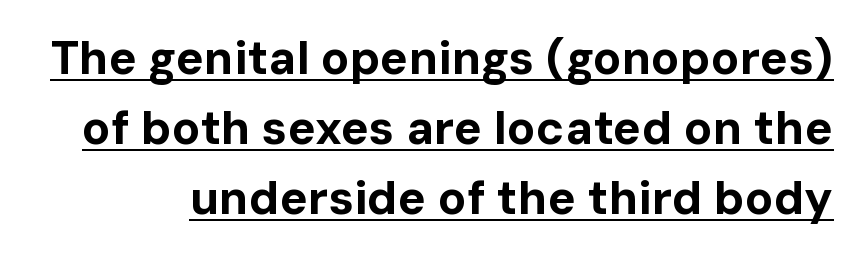
Q: Is the text bold? A: Yes.
Q: Is the text italic (slanted)? A: No, it is upright.
Q: Is the typeface a serif or a sans-serif typeface? A: Sans-serif.
Q: Is the text underlined? A: Yes.
Q: Is the spacing between letters normal or unusually wide? A: Normal.
Q: Is the spacing between lines tight, normal or loose? A: Normal.
Q: Width (condensed, normal, or wide)? A: Normal.
Q: Stroke contrast? A: Low.
Q: x-height? A: Medium.
Q: Monospaced? A: No.
